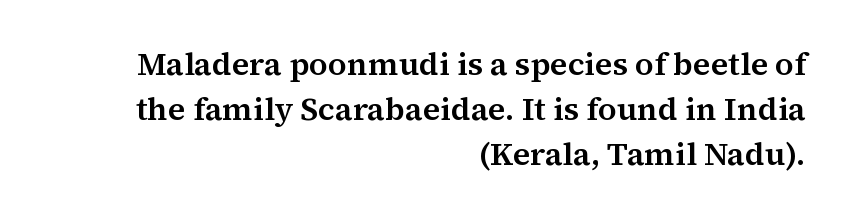
Q: Is the text italic (slanted)? A: No, it is upright.
Q: Is the typeface a serif or a sans-serif typeface? A: Serif.
Q: Is the text underlined? A: No.
Q: How is the paragraph aligned? A: Right-aligned.
Q: Is the spacing between letters normal or unusually wide? A: Normal.
Q: Is the spacing between lines tight, normal or loose? A: Normal.
Q: Width (condensed, normal, or wide)? A: Normal.
Q: Stroke contrast? A: Medium.
Q: x-height? A: Medium.
Q: Monospaced? A: No.
